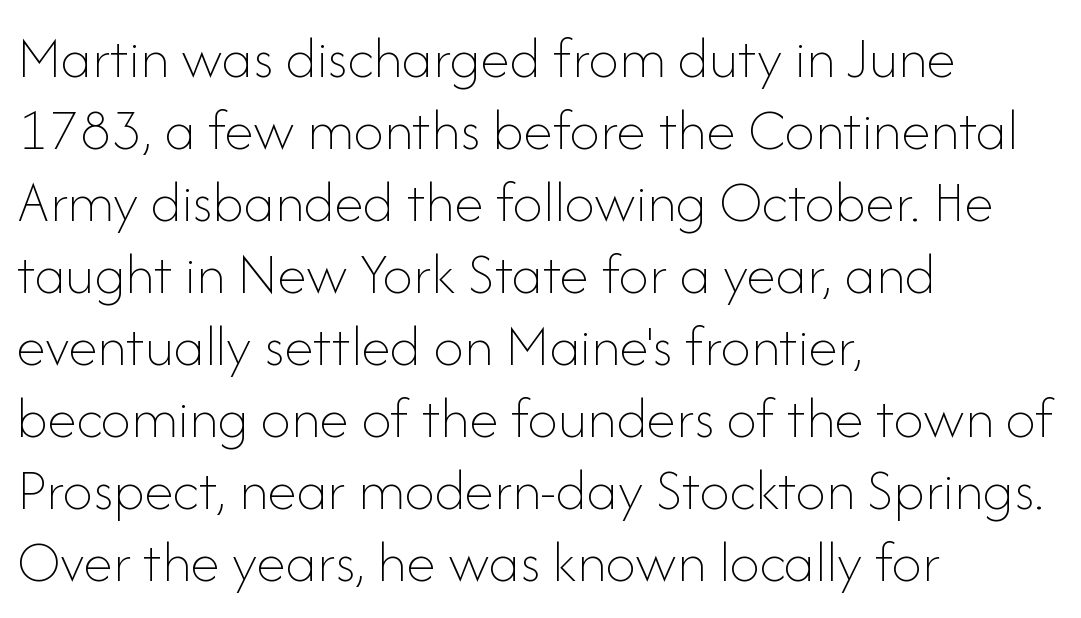
Q: Is the text bold? A: No.
Q: Is the text italic (slanted)? A: No, it is upright.
Q: Is the text underlined? A: No.
Q: How is the paragraph aligned? A: Left-aligned.
Q: Is the spacing between letters normal or unusually wide? A: Normal.
Q: Width (condensed, normal, or wide)? A: Normal.
Q: Stroke contrast? A: Low.
Q: x-height? A: Small.
Q: Monospaced? A: No.
